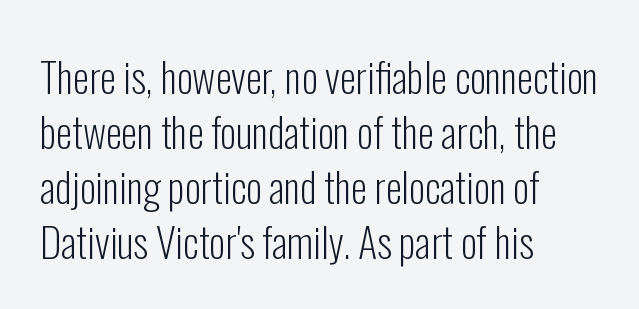
Q: Is the text bold? A: No.
Q: Is the text italic (slanted)? A: No, it is upright.
Q: Is the typeface a serif or a sans-serif typeface? A: Sans-serif.
Q: Is the text underlined? A: No.
Q: How is the paragraph aligned? A: Left-aligned.
Q: Is the spacing between letters normal or unusually wide? A: Normal.
Q: Is the spacing between lines tight, normal or loose? A: Normal.
Q: Width (condensed, normal, or wide)? A: Condensed.
Q: Stroke contrast? A: Low.
Q: x-height? A: Medium.
Q: Monospaced? A: No.
